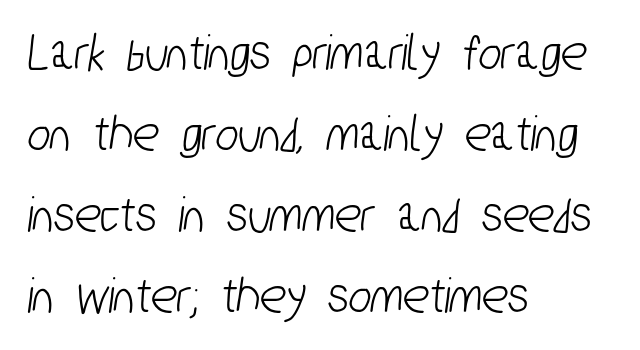
The image shows 54 px condensed sans-serif type; set left-aligned, normal line spacing (1.5x), normal letter spacing, not underlined; low stroke contrast and a medium x-height.
